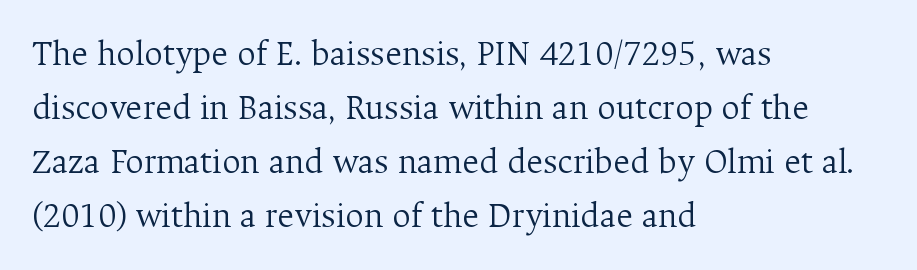
Q: Is the text bold? A: No.
Q: Is the text italic (slanted)? A: No, it is upright.
Q: Is the typeface a serif or a sans-serif typeface? A: Serif.
Q: Is the text underlined? A: No.
Q: How is the paragraph aligned? A: Left-aligned.
Q: Is the spacing between letters normal or unusually wide? A: Normal.
Q: Is the spacing between lines tight, normal or loose? A: Normal.
Q: Width (condensed, normal, or wide)? A: Normal.
Q: Stroke contrast? A: Medium.
Q: x-height? A: Medium.
Q: Monospaced? A: No.
